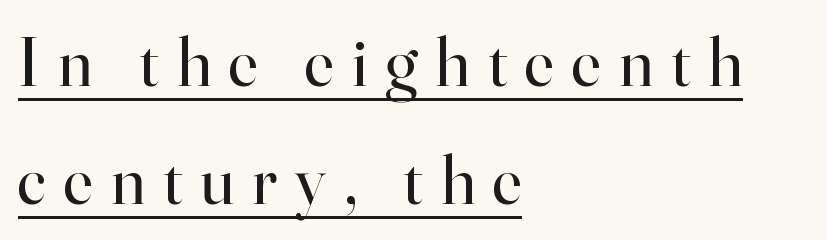
Nothing heavy about these letters — not bold at all. Does the type have serifs? Yes, each stem ends in a small foot. A continuous stroke trails under the words, as in a hyperlink. The rendering anchors every line to the left-hand side.
